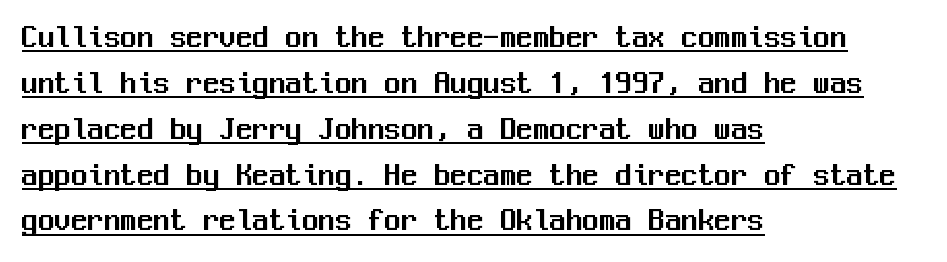
The image shows 33 px sans-serif type, upright, monospaced; set left-aligned, normal line spacing (1.39x), normal letter spacing, underlined; medium stroke contrast and a medium x-height.
